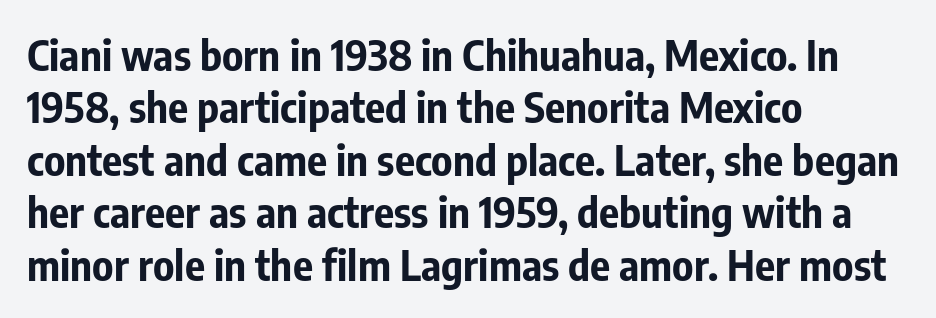
The image shows 42 px bold, condensed sans-serif type, upright; set left-aligned, normal line spacing (1.25x), normal letter spacing, not underlined; low stroke contrast and a medium x-height.
